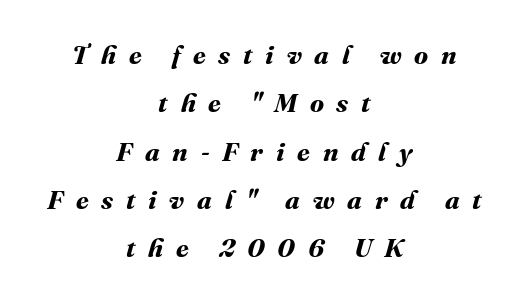
The string is rendered with underlining switched off. The letters are bold, with thick, heavy strokes. Spacing between characters has been opened up far beyond the box default. Every row of glyphs is offset so its center matches the block's center.
